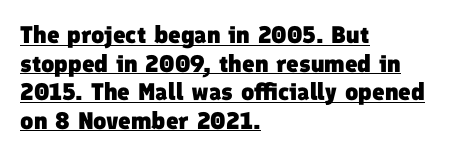
{"bold": "yes", "underline": "yes", "align": "left", "line_spacing_ratio": 1.19, "letter_spacing": "normal", "letter_spacing_em": 0.0, "glyph_px": 24}
